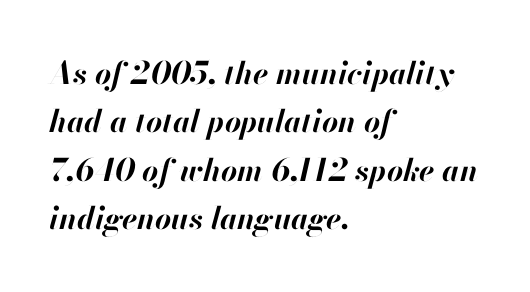
The image shows 31 px bold type, italic (leaning right); set left-aligned, normal line spacing (1.56x), normal letter spacing, not underlined; high stroke contrast and a small x-height.
